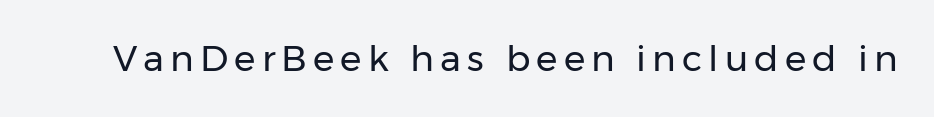
The image shows 36 px regular-weight sans-serif type, upright; set not underlined; low stroke contrast and a medium x-height.
